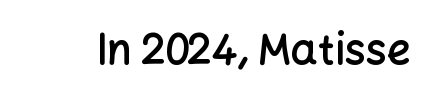
The typesetting leans somewhat heavy: a semibold. How are the letters spaced? Ordinarily, with no added tracking. These lines are rendered in a variable-pitch font. The gap between lines stays unmarked. Does the type have serifs? No, each stem ends abruptly.
